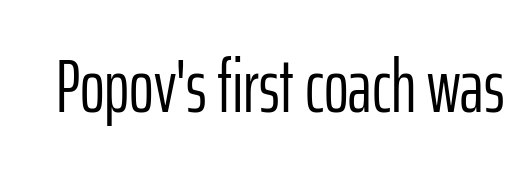
{"serif": "no", "italic": "no", "bold": "no", "weight": "light", "width": "condensed", "stroke_contrast": "low", "x_height": "medium", "monospaced": "no", "underline": "no", "letter_spacing": "normal", "letter_spacing_em": 0.0, "glyph_px": 75}
